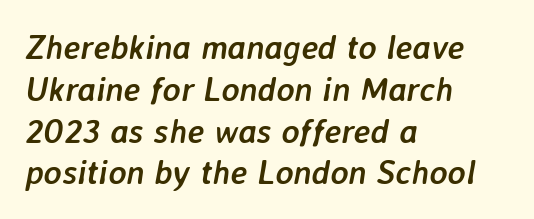
{"italic": "yes", "lean": "right", "slant_degrees": 7, "bold": "yes", "weight": "semibold", "width": "normal", "stroke_contrast": "low", "x_height": "medium", "monospaced": "no", "underline": "no", "align": "left", "line_spacing_ratio": 1.23, "letter_spacing": "normal", "letter_spacing_em": 0.0, "glyph_px": 34}
